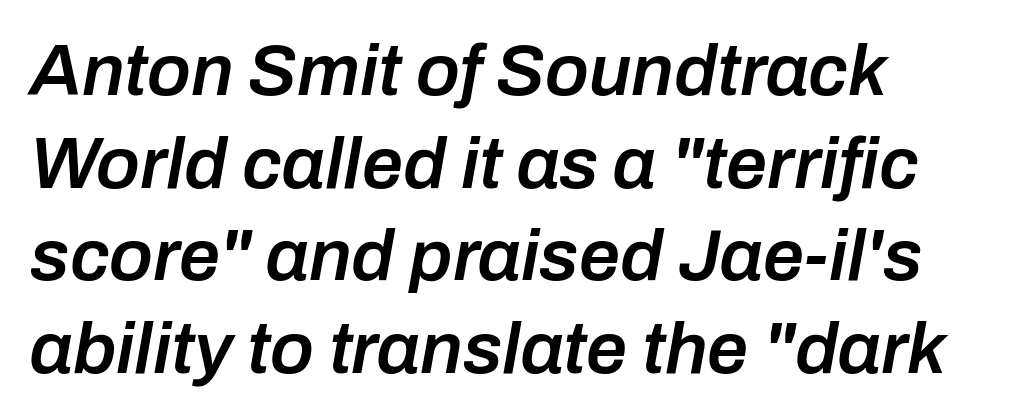
Q: Is the text bold? A: Semi-bold.
Q: Is the text italic (slanted)? A: Yes, it leans right by about 10 degrees.
Q: Is the text underlined? A: No.
Q: How is the paragraph aligned? A: Left-aligned.
Q: Is the spacing between letters normal or unusually wide? A: Normal.
Q: Is the spacing between lines tight, normal or loose? A: Normal.
Q: Width (condensed, normal, or wide)? A: Normal.
Q: Stroke contrast? A: Low.
Q: x-height? A: Medium.
Q: Monospaced? A: No.
